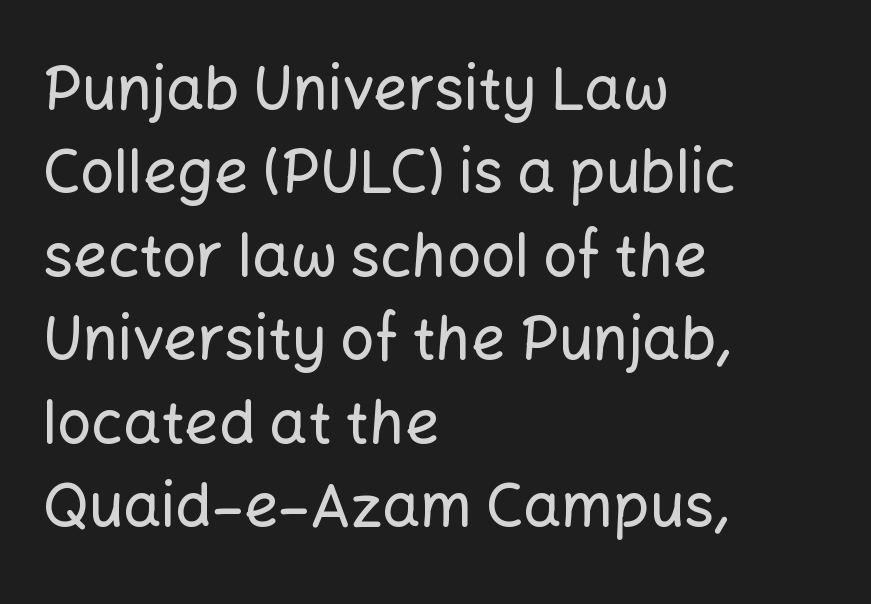
Q: Is the text italic (slanted)? A: No, it is upright.
Q: Is the typeface a serif or a sans-serif typeface? A: Sans-serif.
Q: Is the text underlined? A: No.
Q: How is the paragraph aligned? A: Left-aligned.
Q: Is the spacing between letters normal or unusually wide? A: Normal.
Q: Is the spacing between lines tight, normal or loose? A: Normal.
Q: Width (condensed, normal, or wide)? A: Normal.
Q: Stroke contrast? A: Low.
Q: x-height? A: Medium.
Q: Monospaced? A: No.
